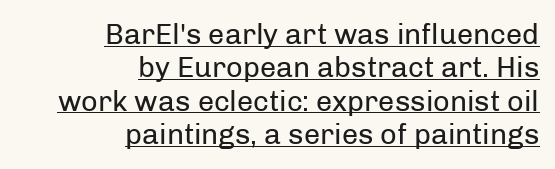
The image shows 29 px regular-weight sans-serif type, upright; set right-aligned, tight line spacing (1.15x), normal letter spacing, underlined; low stroke contrast and a medium x-height.
